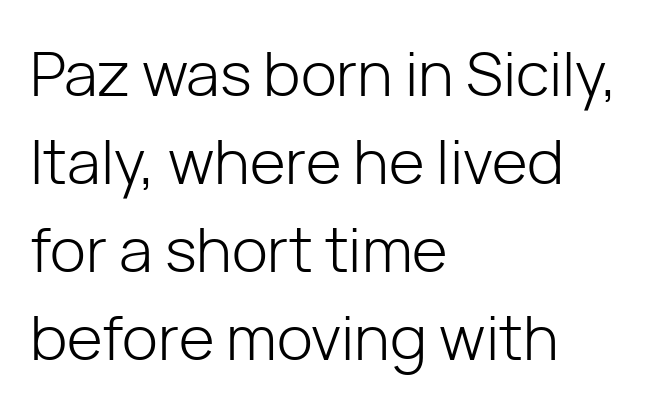
{"serif": "no", "italic": "no", "bold": "no", "weight": "light", "width": "normal", "stroke_contrast": "low", "x_height": "medium", "monospaced": "no", "underline": "no", "align": "left", "line_spacing": "normal", "line_spacing_ratio": 1.44, "letter_spacing": "normal", "letter_spacing_em": 0.0, "glyph_px": 61}
